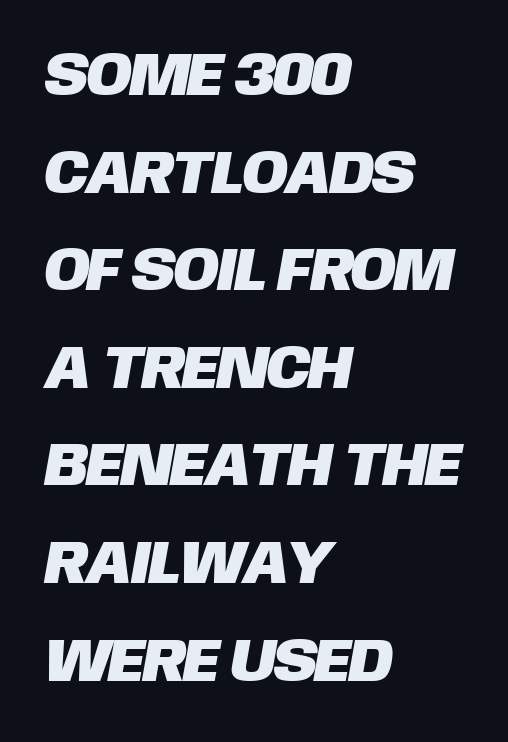
No extra tracking has been applied to these lines. Each row of text sits above clean, open space. Each letter's strokes conclude bluntly, with no projecting serifs. The vertical gap from one line to the next is medium. The typesetter chose a ragged-right arrangement here.
